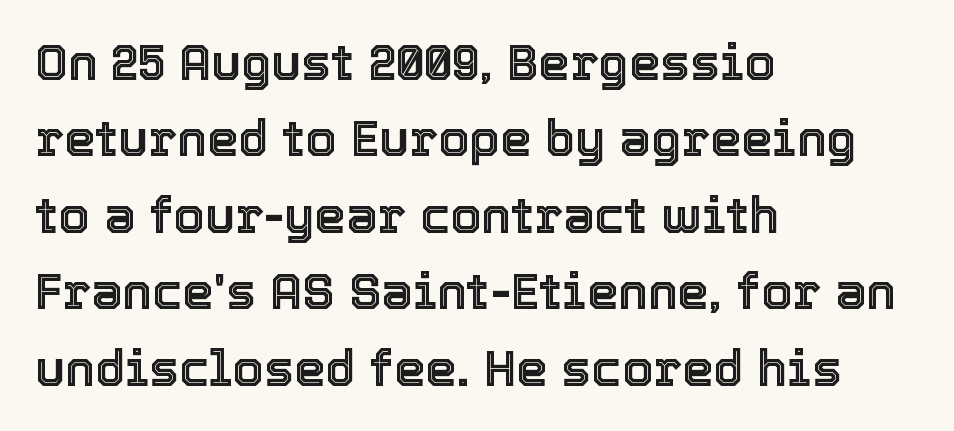
{"italic": "no", "width": "normal", "x_height": "medium", "monospaced": "no", "underline": "no", "align": "left", "line_spacing": "normal", "line_spacing_ratio": 1.53, "letter_spacing": "normal", "letter_spacing_em": 0.0, "glyph_px": 50}
